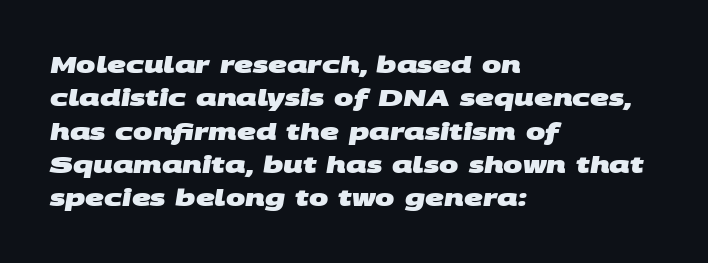
The image shows 23 px bold type; set left-aligned, normal line spacing (1.45x), normal letter spacing, not underlined.
